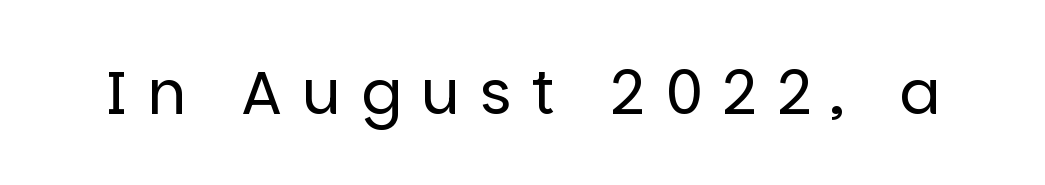
Q: Is the text bold? A: No.
Q: Is the text italic (slanted)? A: No, it is upright.
Q: Is the typeface a serif or a sans-serif typeface? A: Sans-serif.
Q: Is the text underlined? A: No.
Q: Is the spacing between letters normal or unusually wide? A: Unusually wide.
Q: Width (condensed, normal, or wide)? A: Normal.
Q: Stroke contrast? A: Low.
Q: x-height? A: Large.
Q: Monospaced? A: No.
